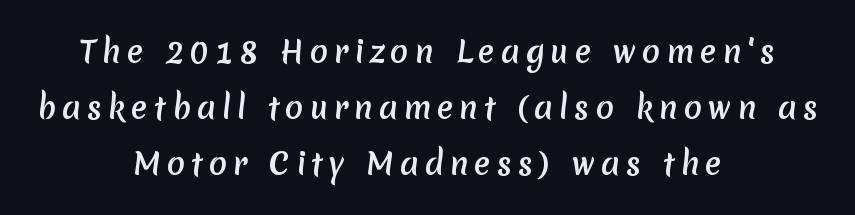
The image shows 30 px sans-serif type; set centered, line spacing 1.86x, unusually wide letter spacing (+0.2 em), not underlined; medium stroke contrast and a medium x-height.
